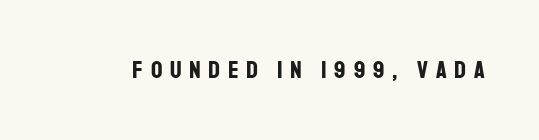
{"italic": "no", "bold": "yes", "underline": "no", "letter_spacing": "wide", "letter_spacing_em": 0.31, "glyph_px": 25}
